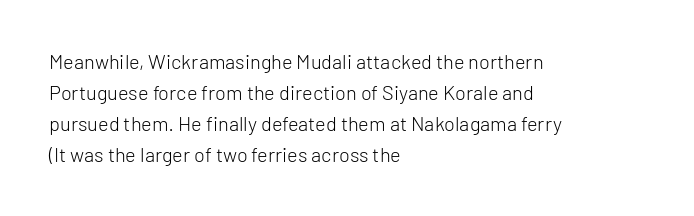
Q: Is the text bold? A: No.
Q: Is the text italic (slanted)? A: No, it is upright.
Q: Is the text underlined? A: No.
Q: How is the paragraph aligned? A: Left-aligned.
Q: Is the spacing between letters normal or unusually wide? A: Normal.
Q: Is the spacing between lines tight, normal or loose? A: Normal.
